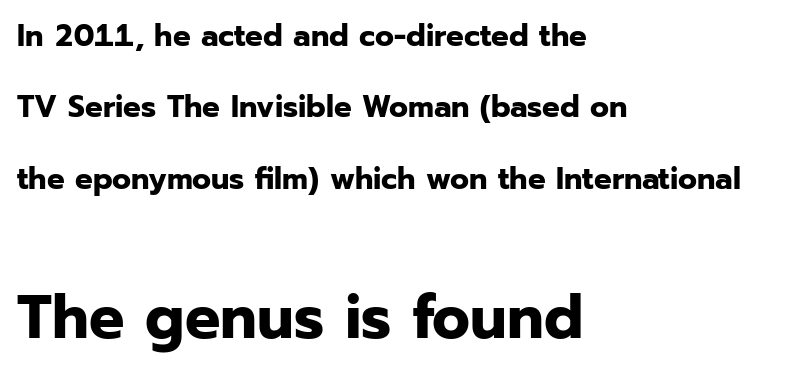
Q: Is the text bold? A: Yes.
Q: Is the text italic (slanted)? A: No, it is upright.
Q: Is the typeface a serif or a sans-serif typeface? A: Sans-serif.
Q: Is the text underlined? A: No.
Q: How is the paragraph aligned? A: Left-aligned.
Q: Is the spacing between letters normal or unusually wide? A: Normal.
Q: Is the spacing between lines tight, normal or loose? A: Loose.
Q: Which block of text is set in a larger size, the first (top) or the second (bottom)? A: The second (bottom) one.
Q: Width (condensed, normal, or wide)? A: Normal.
Q: Stroke contrast? A: Low.
Q: x-height? A: Medium.
Q: Monospaced? A: No.
